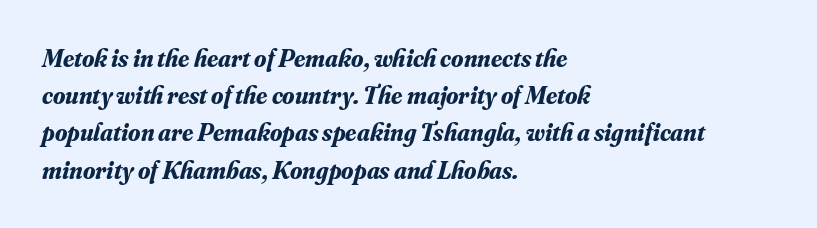
{"italic": "yes", "lean": "right", "slant_degrees": 16, "bold": "yes", "underline": "no", "align": "left", "line_spacing": "normal", "line_spacing_ratio": 1.49, "letter_spacing": "normal", "letter_spacing_em": 0.0, "glyph_px": 25}
